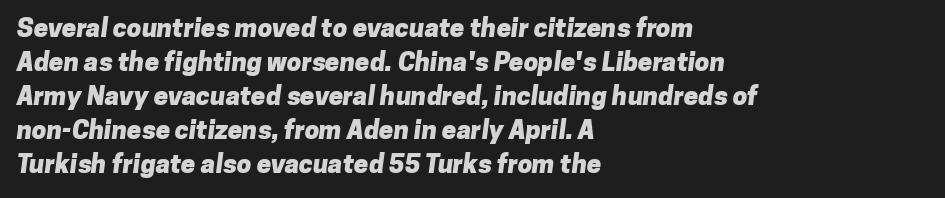
The image shows 26 px bold type; set left-aligned, normal line spacing (1.31x), normal letter spacing, not underlined.
